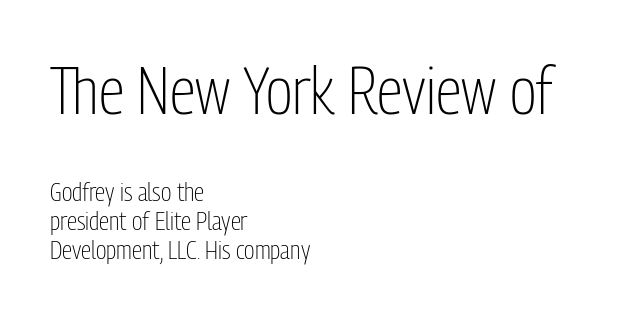
Q: Is the text bold? A: No.
Q: Is the text italic (slanted)? A: No, it is upright.
Q: Is the typeface a serif or a sans-serif typeface? A: Sans-serif.
Q: Is the text underlined? A: No.
Q: How is the paragraph aligned? A: Left-aligned.
Q: Is the spacing between letters normal or unusually wide? A: Normal.
Q: Is the spacing between lines tight, normal or loose? A: Tight.
Q: Which block of text is set in a larger size, the first (top) or the second (bottom)? A: The first (top) one.
Q: Width (condensed, normal, or wide)? A: Condensed.
Q: Stroke contrast? A: Low.
Q: x-height? A: Medium.
Q: Monospaced? A: No.
